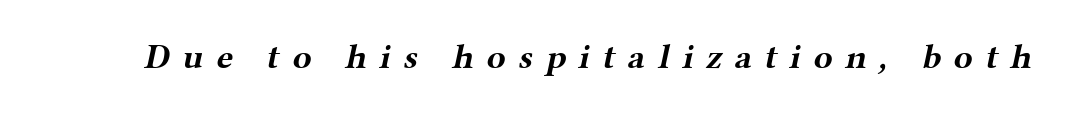
The image shows 35 px bold, wide serif type; set unusually wide letter spacing (+0.36 em), not underlined; medium stroke contrast and a medium x-height.
